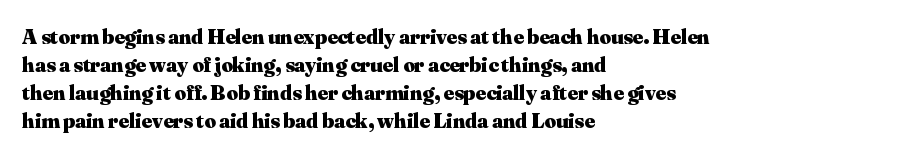
The axis of the letterforms is exactly vertical. Leftover space on each line is placed entirely after the last word. Each row of text sits above clean, open space. Students, note that the glyphs here touch the page at normal intervals.
